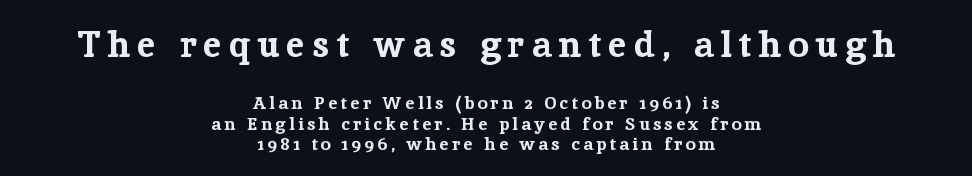
{"serif": "yes", "italic": "no", "bold": "yes", "weight": "bold", "width": "normal", "stroke_contrast": "low", "x_height": "medium", "monospaced": "no", "underline": "no", "align": "center", "line_spacing": "tight", "line_spacing_ratio": 1.13, "larger_block": "first", "size_ratio": 2.06, "glyph_px": 37}
